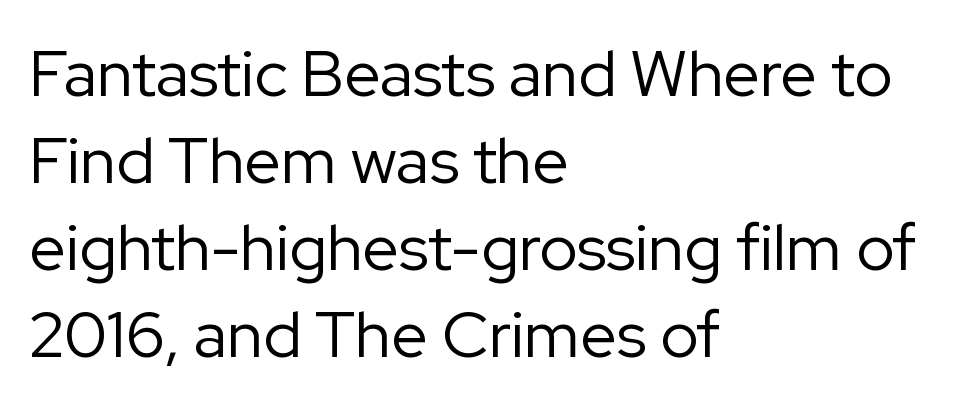
Q: Is the text bold? A: No.
Q: Is the text italic (slanted)? A: No, it is upright.
Q: Is the typeface a serif or a sans-serif typeface? A: Sans-serif.
Q: Is the text underlined? A: No.
Q: How is the paragraph aligned? A: Left-aligned.
Q: Is the spacing between letters normal or unusually wide? A: Normal.
Q: Is the spacing between lines tight, normal or loose? A: Normal.
Q: Width (condensed, normal, or wide)? A: Normal.
Q: Stroke contrast? A: Low.
Q: x-height? A: Medium.
Q: Monospaced? A: No.
